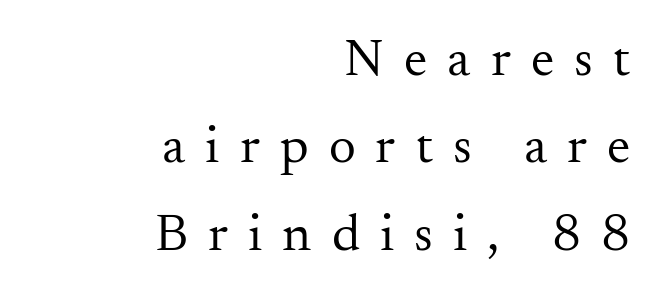
Q: Is the text bold? A: No.
Q: Is the text italic (slanted)? A: No, it is upright.
Q: Is the typeface a serif or a sans-serif typeface? A: Serif.
Q: Is the text underlined? A: No.
Q: How is the paragraph aligned? A: Right-aligned.
Q: Is the spacing between letters normal or unusually wide? A: Unusually wide.
Q: Is the spacing between lines tight, normal or loose? A: Normal.
Q: Width (condensed, normal, or wide)? A: Normal.
Q: Stroke contrast? A: Medium.
Q: x-height? A: Small.
Q: Monospaced? A: No.
